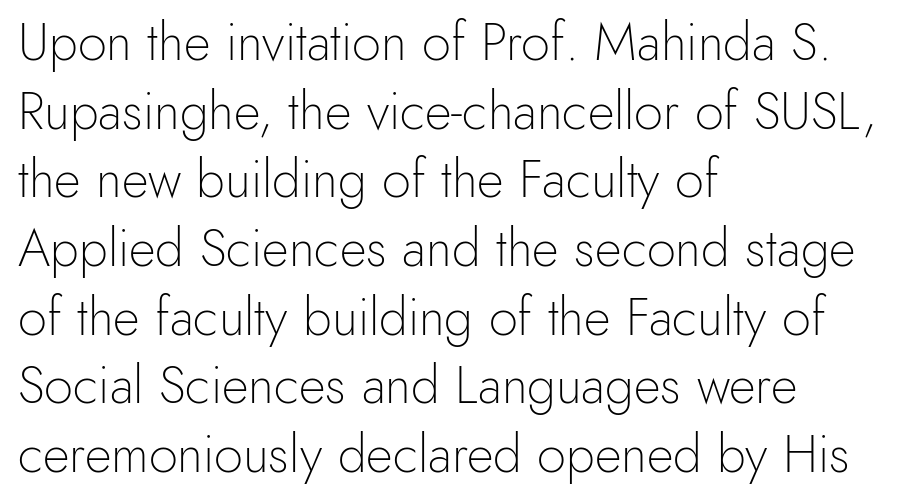
Q: Is the text bold? A: No.
Q: Is the text italic (slanted)? A: No, it is upright.
Q: Is the typeface a serif or a sans-serif typeface? A: Sans-serif.
Q: Is the text underlined? A: No.
Q: How is the paragraph aligned? A: Left-aligned.
Q: Is the spacing between letters normal or unusually wide? A: Normal.
Q: Is the spacing between lines tight, normal or loose? A: Normal.
Q: Width (condensed, normal, or wide)? A: Normal.
Q: x-height? A: Small.
Q: Monospaced? A: No.
